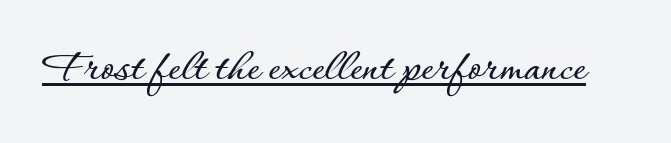
The rendering uses natural spacing where letterforms have individual widths. This is underlined copy, the kind a proofreader might mark for attention. Characters follow at the spacing the type designer built in.
